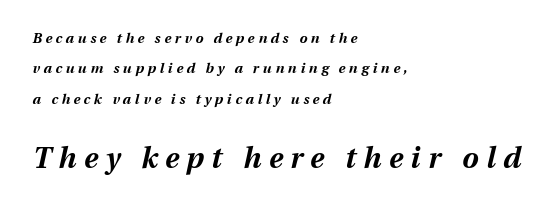
Where is the straight margin? On the left. Here the glyphs are tracked loosely, breaking word shapes into spaced letters. You get the small type first, then a jump to larger type. Summary of vertical rhythm: relaxed, with wide interline spacing. The letters advance in unequal steps, a hallmark of proportional type. Posture: slanted.
